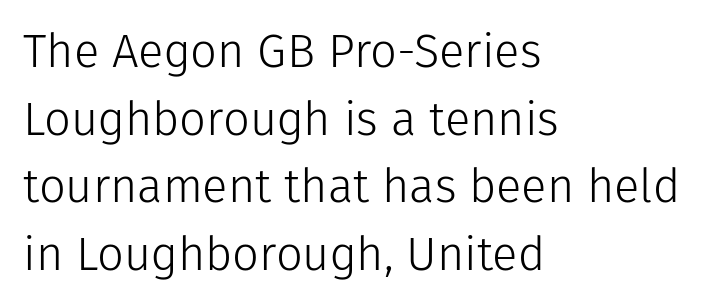
The image shows 47 px light sans-serif type, upright; set left-aligned, normal line spacing (1.44x), normal letter spacing, not underlined; low stroke contrast and a medium x-height.
